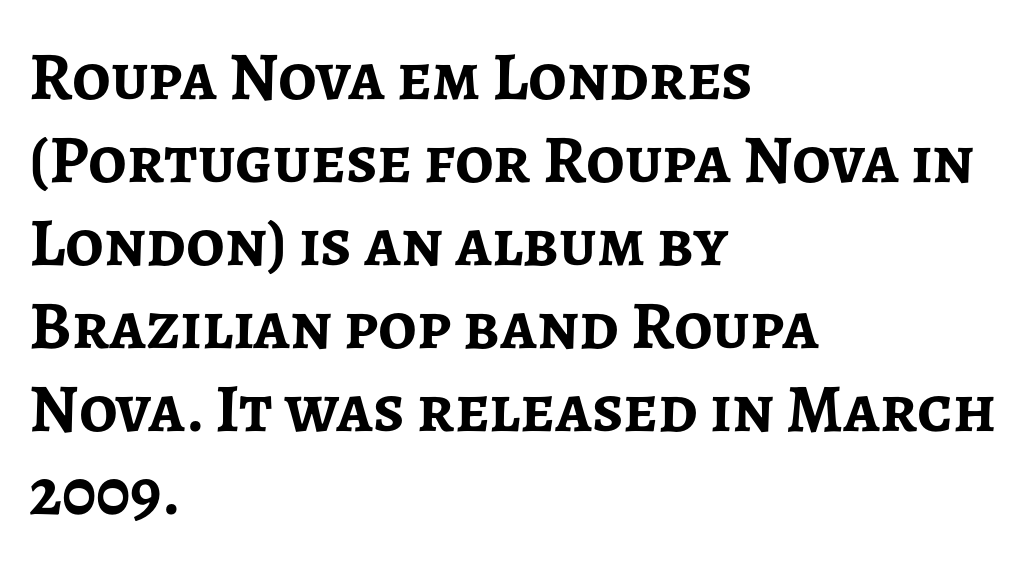
The image shows 68 px semibold sans-serif type, upright; set left-aligned, line spacing 1.22x, normal letter spacing, not underlined; low stroke contrast and a medium x-height.
